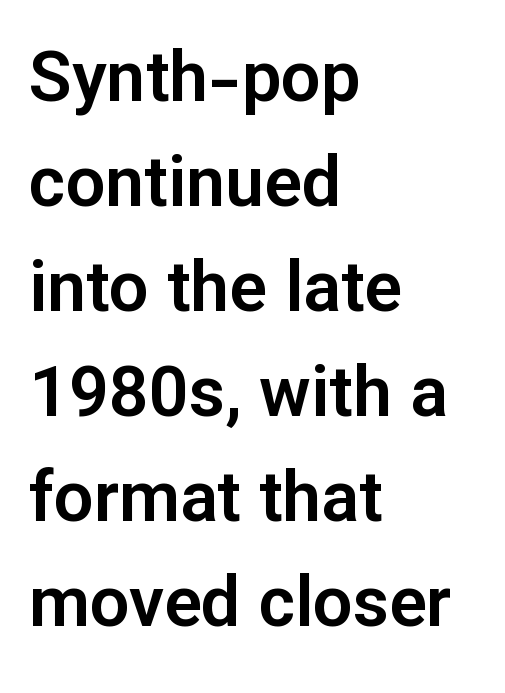
Teacher's note: observe the even left margin — that is flush-left alignment. Beneath every word, the page is bare. The type family on display is of the sans-serif kind. The lines sit at an ordinary, default distance from one another. This sample has the flowing, uneven cadence of proportional lettering.
